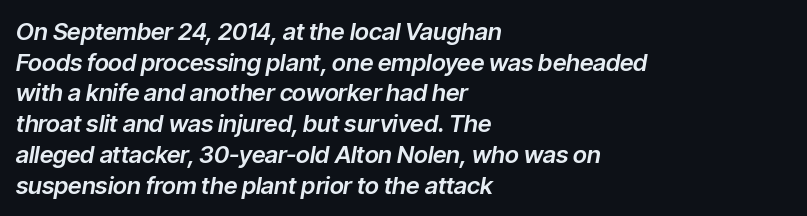
Q: Is the text italic (slanted)? A: Yes, it leans right by about 9 degrees.
Q: Is the text underlined? A: No.
Q: How is the paragraph aligned? A: Left-aligned.
Q: Is the spacing between letters normal or unusually wide? A: Normal.
Q: Is the spacing between lines tight, normal or loose? A: Normal.
